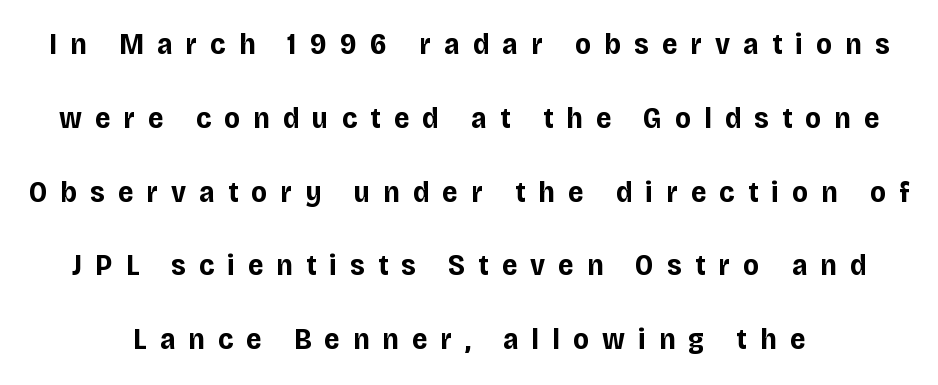
The face used here is proportionally spaced, like ordinary book or web type. Honestly, there is no underline to notice here at all. The text was rendered using a sans face with plain stroke endings. The face used here has the dense, thick strokes of a bold. In terms of leading, this rendering errs on the spacious side. Notice how the stems are strictly vertical — no italics here.
